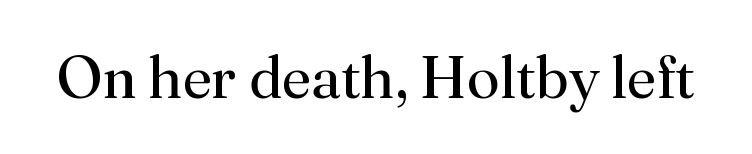
These lines keep a tight, regular rhythm from letter to letter. Serifs: yes, visible at the terminals of the letterforms. These lines are rendered in a variable-pitch font. Do the letters lean? They stand straight. Is this a heavy cut? Hardly; it is regular or lighter.
